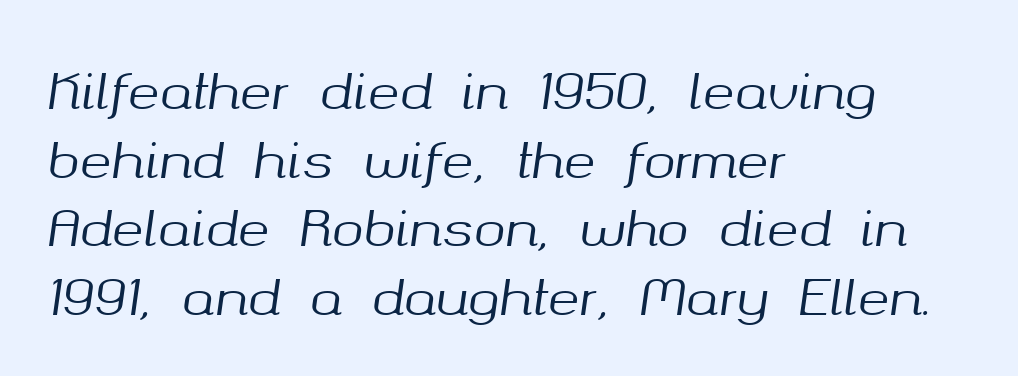
The image shows 48 px text type, italic (leaning right); set left-aligned, normal line spacing (1.43x), normal letter spacing, not underlined; medium stroke contrast and a medium x-height.
